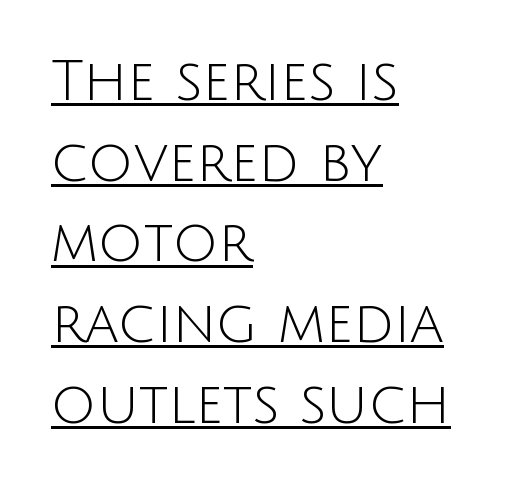
{"serif": "no", "italic": "no", "bold": "no", "weight": "light", "width": "normal", "stroke_contrast": "low", "x_height": "large", "monospaced": "no", "underline": "yes", "align": "left", "line_spacing": "normal", "line_spacing_ratio": 1.44, "letter_spacing": "normal", "letter_spacing_em": 0.0, "glyph_px": 56}
